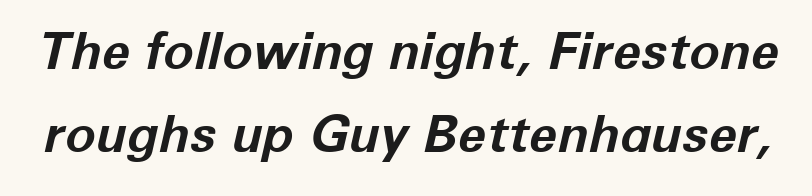
Q: Is the text bold? A: Yes.
Q: Is the text italic (slanted)? A: Yes, it leans right by about 12 degrees.
Q: Is the text underlined? A: No.
Q: Is the spacing between letters normal or unusually wide? A: Normal.
Q: Is the spacing between lines tight, normal or loose? A: Normal.
Q: Width (condensed, normal, or wide)? A: Normal.
Q: Stroke contrast? A: Low.
Q: x-height? A: Medium.
Q: Monospaced? A: No.
